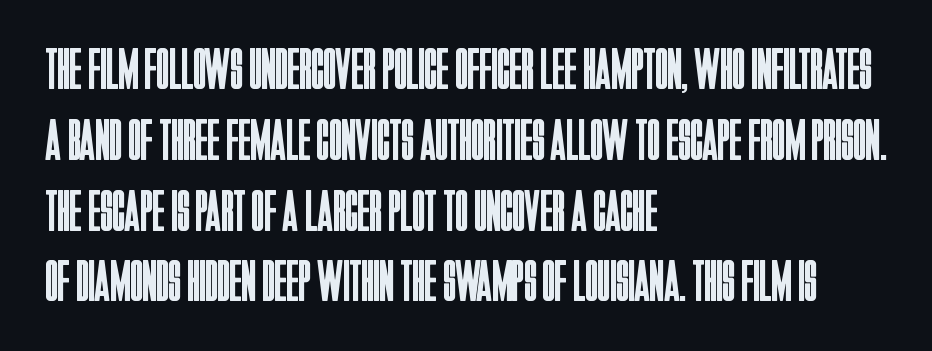
The image shows 58 px regular-weight, condensed sans-serif type, upright; set left-aligned, line spacing 1.22x, normal letter spacing, not underlined; low stroke contrast and a large x-height.
